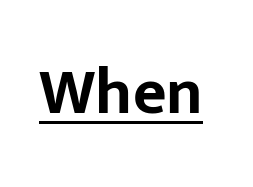
Classification — sans serif. Letter spacing: default. Every character sits straight up, as roman type does. The passage shown is typed in a proportional face where columns would drift. Does a line run under the words? Yes, clearly. Emphasis by weight is at full strength: bold.
